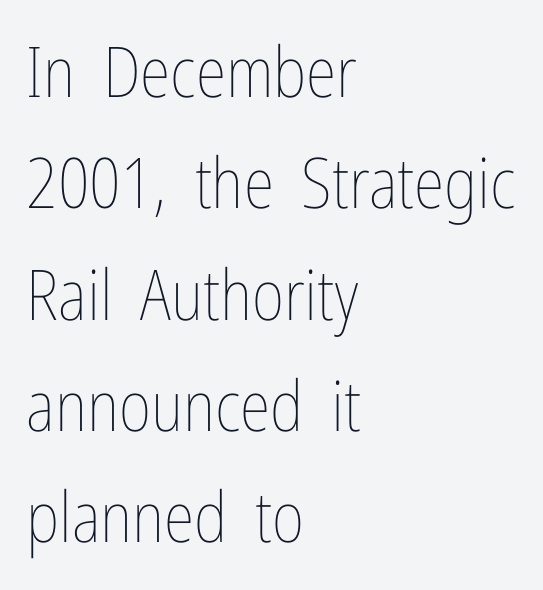
Q: Is the text bold? A: No.
Q: Is the text italic (slanted)? A: No, it is upright.
Q: Is the text underlined? A: No.
Q: How is the paragraph aligned? A: Left-aligned.
Q: Is the spacing between letters normal or unusually wide? A: Normal.
Q: Is the spacing between lines tight, normal or loose? A: Normal.
Q: Width (condensed, normal, or wide)? A: Condensed.
Q: Stroke contrast? A: Low.
Q: x-height? A: Medium.
Q: Monospaced? A: No.
